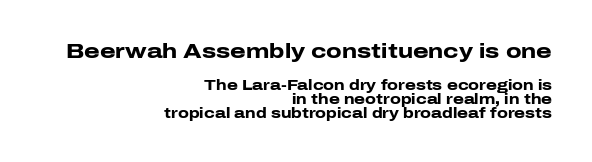
Q: Is the text bold? A: Yes.
Q: Is the text italic (slanted)? A: No, it is upright.
Q: Is the text underlined? A: No.
Q: How is the paragraph aligned? A: Right-aligned.
Q: Is the spacing between letters normal or unusually wide? A: Normal.
Q: Is the spacing between lines tight, normal or loose? A: Tight.
Q: Which block of text is set in a larger size, the first (top) or the second (bottom)? A: The first (top) one.
